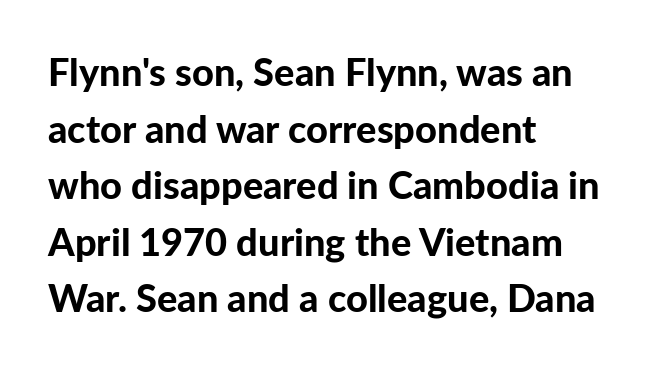
The image shows 38 px bold sans-serif type, upright; set left-aligned, normal line spacing (1.49x), normal letter spacing, not underlined; low stroke contrast and a medium x-height.
